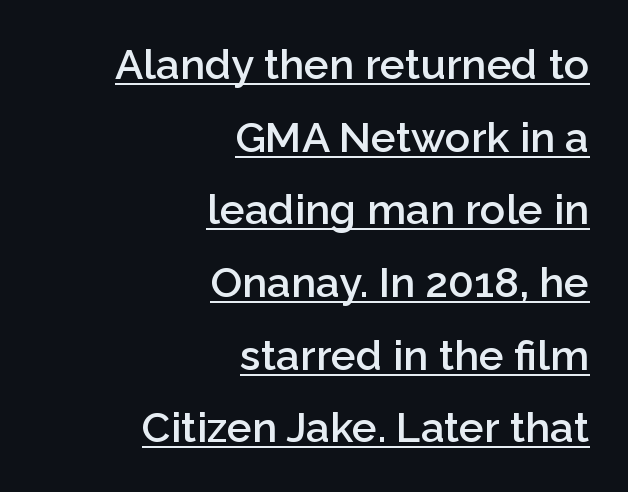
{"serif": "no", "italic": "no", "bold": "semi", "weight": "semibold", "width": "normal", "stroke_contrast": "low", "x_height": "medium", "monospaced": "no", "underline": "yes", "align": "right", "line_spacing_ratio": 1.73, "letter_spacing": "normal", "letter_spacing_em": 0.0, "glyph_px": 42}
